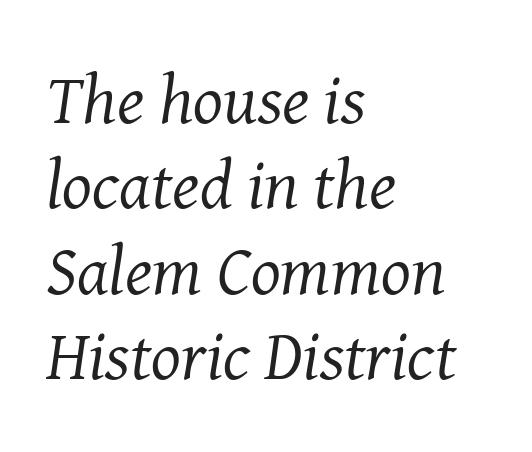
{"serif": "yes", "italic": "yes", "lean": "right", "slant_degrees": 8, "bold": "no", "weight": "regular", "width": "normal", "stroke_contrast": "medium", "x_height": "medium", "monospaced": "no", "underline": "no", "align": "left", "line_spacing_ratio": 1.22, "letter_spacing": "normal", "letter_spacing_em": 0.0, "glyph_px": 70}
